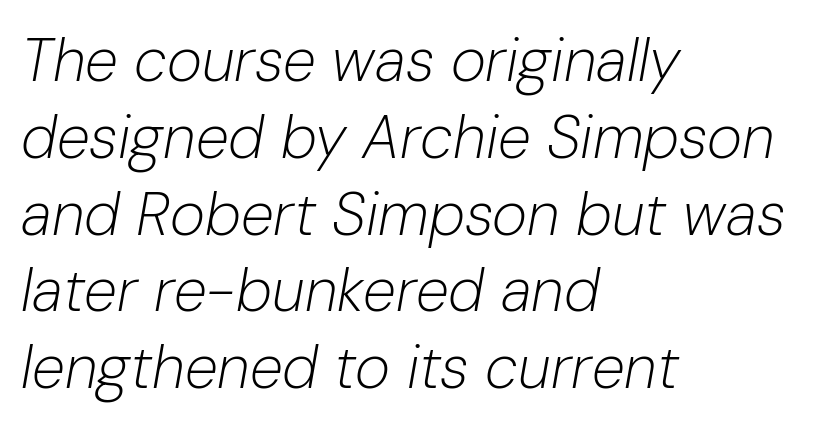
Q: Is the text bold? A: No.
Q: Is the text italic (slanted)? A: Yes, it leans right by about 10 degrees.
Q: Is the text underlined? A: No.
Q: How is the paragraph aligned? A: Left-aligned.
Q: Is the spacing between letters normal or unusually wide? A: Normal.
Q: Is the spacing between lines tight, normal or loose? A: Normal.
Q: Width (condensed, normal, or wide)? A: Normal.
Q: Stroke contrast? A: Low.
Q: x-height? A: Medium.
Q: Monospaced? A: No.
